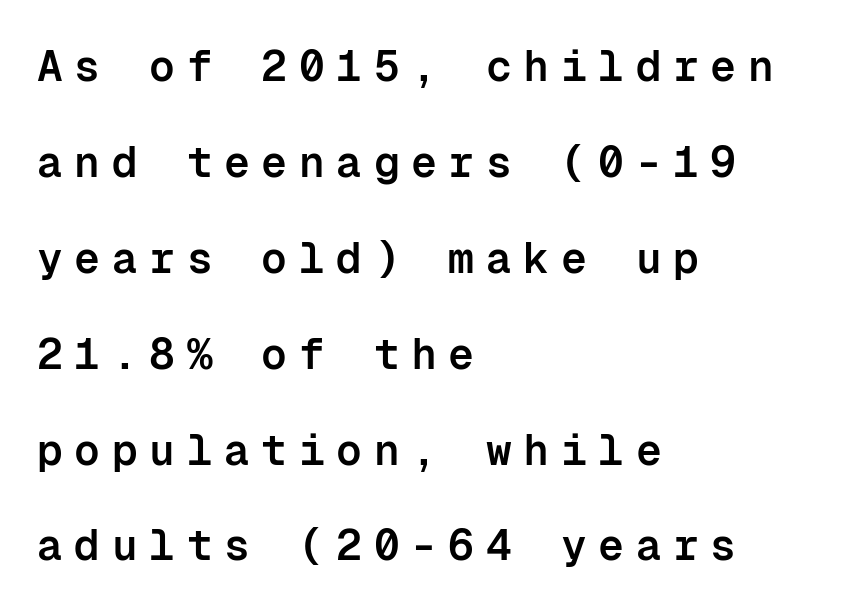
Q: Is the text bold? A: Semi-bold.
Q: Is the text italic (slanted)? A: No, it is upright.
Q: Is the typeface a serif or a sans-serif typeface? A: Sans-serif.
Q: Is the text underlined? A: No.
Q: How is the paragraph aligned? A: Left-aligned.
Q: Is the spacing between letters normal or unusually wide? A: Unusually wide.
Q: Is the spacing between lines tight, normal or loose? A: Loose.
Q: Width (condensed, normal, or wide)? A: Normal.
Q: Stroke contrast? A: Low.
Q: x-height? A: Medium.
Q: Monospaced? A: Yes.
